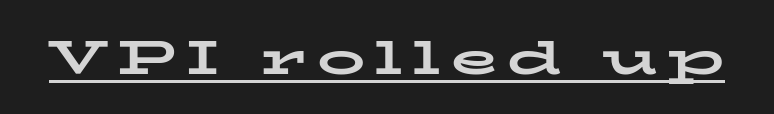
{"serif": "yes", "italic": "no", "bold": "yes", "weight": "bold", "width": "wide", "stroke_contrast": "low", "x_height": "medium", "monospaced": "no", "underline": "yes", "letter_spacing": "wide", "letter_spacing_em": 0.2, "glyph_px": 48}
